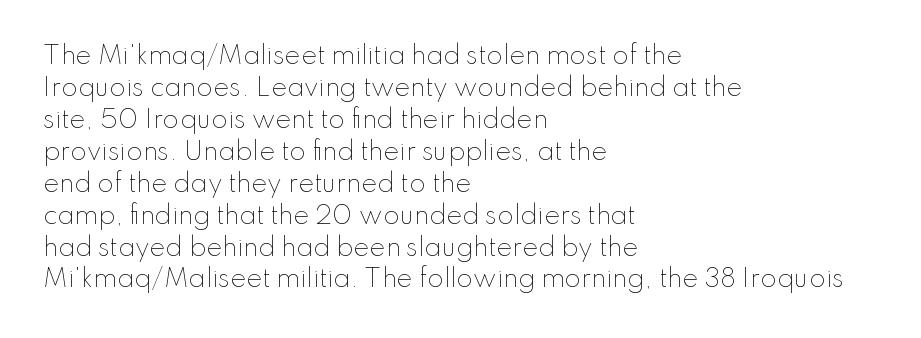
{"italic": "no", "bold": "no", "underline": "no", "align": "left", "line_spacing": "normal", "line_spacing_ratio": 1.33, "letter_spacing": "normal", "letter_spacing_em": 0.0, "glyph_px": 24}
